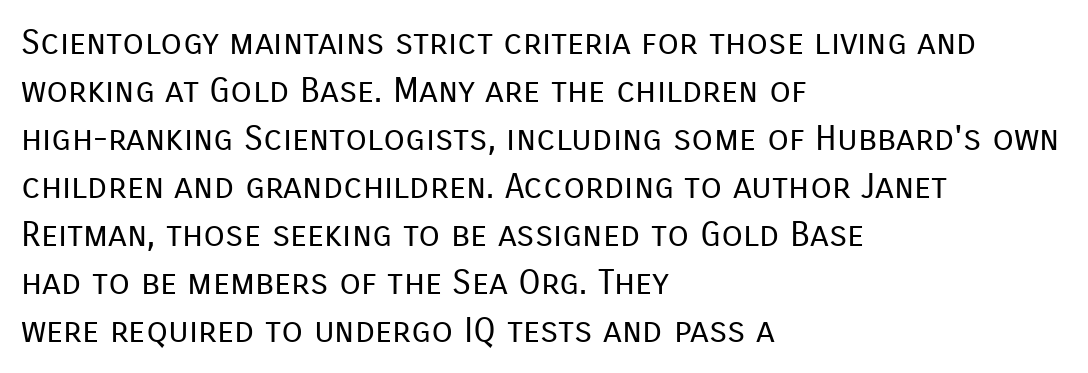
Q: Is the text bold? A: No.
Q: Is the text italic (slanted)? A: No, it is upright.
Q: Is the typeface a serif or a sans-serif typeface? A: Sans-serif.
Q: Is the text underlined? A: No.
Q: How is the paragraph aligned? A: Left-aligned.
Q: Is the spacing between letters normal or unusually wide? A: Normal.
Q: Is the spacing between lines tight, normal or loose? A: Normal.
Q: Width (condensed, normal, or wide)? A: Normal.
Q: Stroke contrast? A: Low.
Q: x-height? A: Medium.
Q: Monospaced? A: No.
